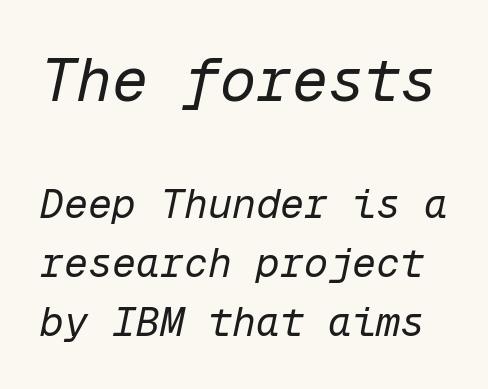
These lines keep a tight, regular rhythm from letter to letter. Looks like terminal output: every glyph gets an equal slot. Regarding leading, the lines here are spaced in the standard way. The specimen reads as italic at a glance. The cut favours lightness, reaching ordinary text weight at its darkest. The string is rendered with underlining switched off.
